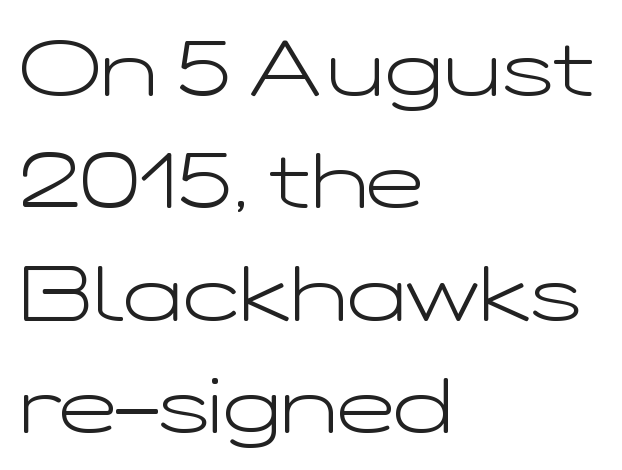
Is the type heavy? It reads as light-to-regular instead. These lines are rendered in a variable-pitch font. Characters remain perfectly vertical along every line. Visually the block forms a straight wall on the left and a jagged coastline on the right. The text was rendered using a sans face with plain stroke endings.
